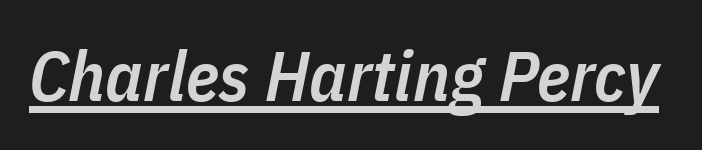
The image shows 70 px semibold, condensed type, italic (leaning right); set normal letter spacing, underlined; low stroke contrast and a medium x-height.
